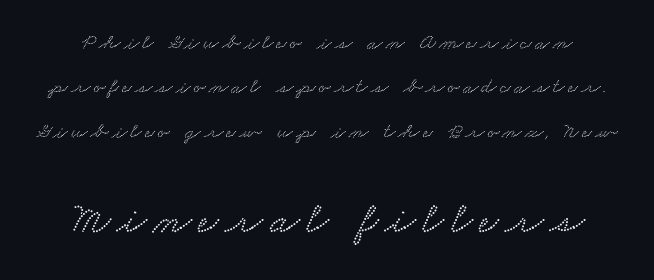
Type without underlining. The passage shown is typed in a proportional face where columns would drift. This sample uses a serif face. A student would notice the bottom passage is typeset larger than what precedes it.
